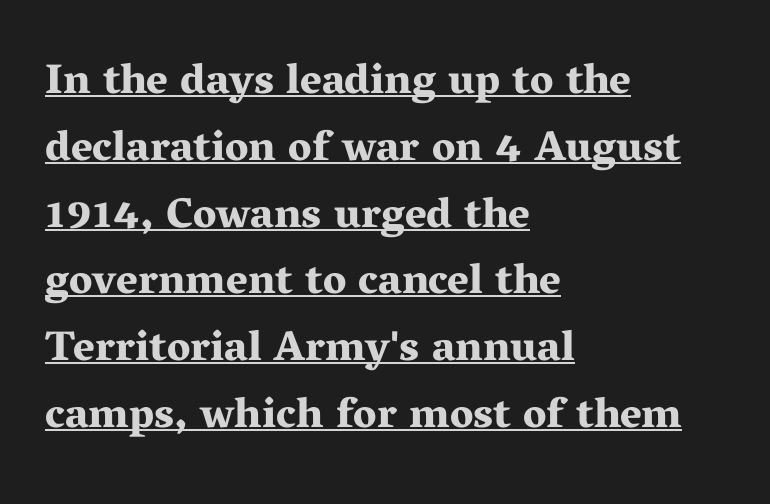
The image shows 42 px bold, wide serif type, upright; set left-aligned, normal line spacing (1.59x), normal letter spacing, underlined; medium stroke contrast and a medium x-height.
